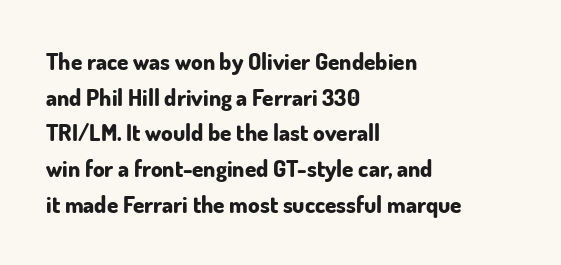
Is the block centered? No — it sits flush against the left margin. A full-strength bold gives these letters their thick strokes. The zone under the glyphs is completely vacant. This sample uses an upright cut, with every glyph sitting square on the baseline. The passage shown has conventional tracking throughout. The line-height multiplier appears to be the usual default.
